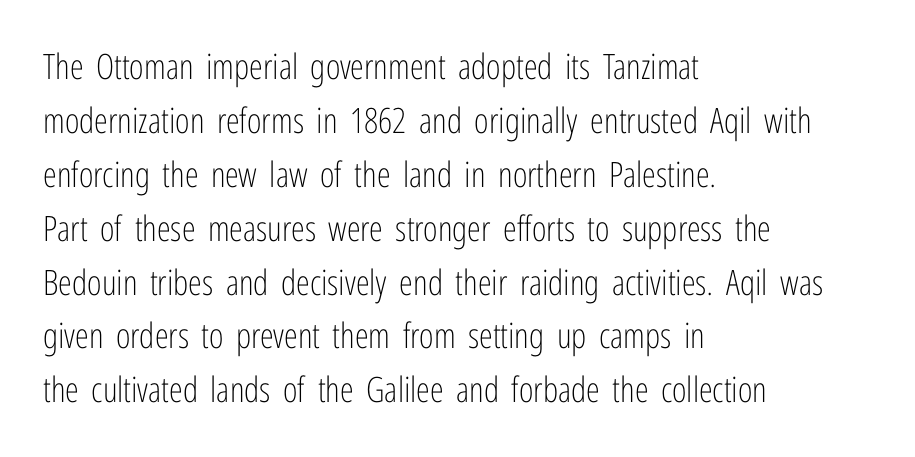
Looks like regular typesetting: each glyph gets only the width it needs. The space directly below the letters is spotless. The line-height multiplier appears to be the usual default. Every row of glyphs begins at an identical x-position on the left.
